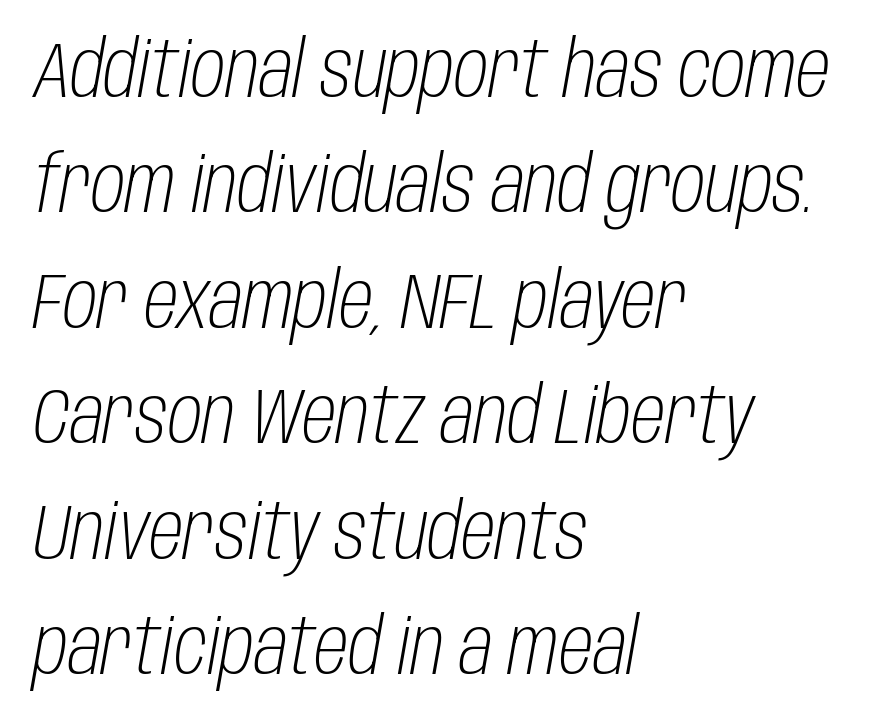
You could call the tracking neutral — neither tight nor loose. Regarding leading, the lines here are spaced in the standard way. The passage is arranged the way most books set body copy — flush left. The lettering tilts uniformly, giving the passage an italic look. Stems and bowls with no extra thickness — not bold.
